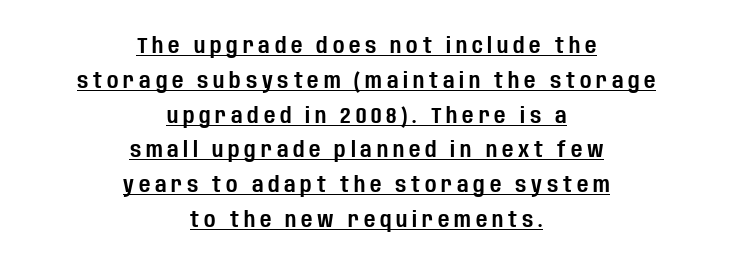
Q: Is the text italic (slanted)? A: No, it is upright.
Q: Is the text underlined? A: Yes.
Q: How is the paragraph aligned? A: Centered.
Q: Is the spacing between letters normal or unusually wide? A: Unusually wide.
Q: Is the spacing between lines tight, normal or loose? A: Normal.
